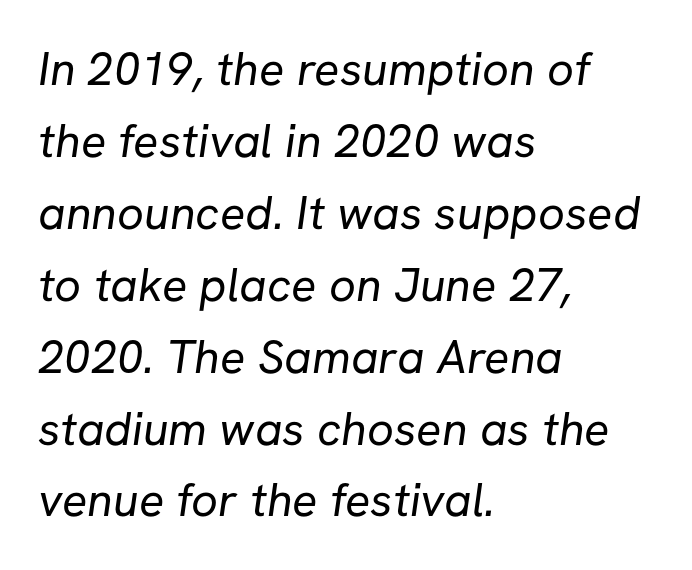
{"serif": "no", "bold": "no", "weight": "regular", "width": "normal", "stroke_contrast": "low", "x_height": "medium", "monospaced": "no", "underline": "no", "align": "left", "line_spacing": "normal", "line_spacing_ratio": 1.53, "letter_spacing": "normal", "letter_spacing_em": 0.0, "glyph_px": 47}
